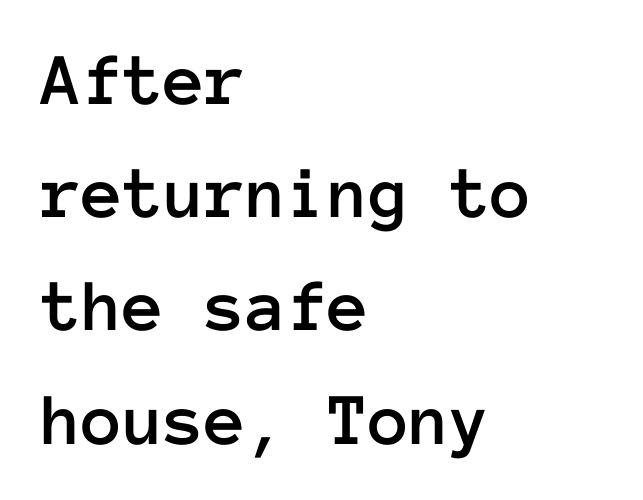
{"italic": "no", "width": "normal", "stroke_contrast": "low", "x_height": "medium", "monospaced": "yes", "underline": "no", "align": "left", "line_spacing": "normal", "line_spacing_ratio": 1.51, "letter_spacing": "normal", "letter_spacing_em": 0.0, "glyph_px": 75}
